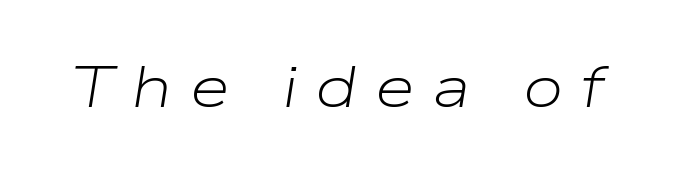
The typography opts for an oblique posture over an upright one. No heavy texture on the line: the type isn't bold. Someone cranked the tracking dial way up on this one. No word sits above an underline. You could not count columns in this text — the font is proportionally spaced.
